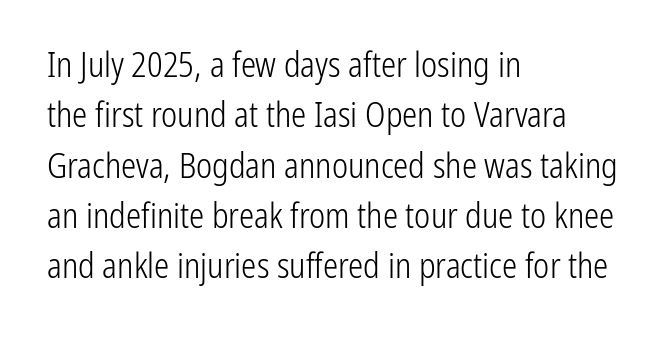
The image shows 34 px light, condensed sans-serif type, upright; set left-aligned, normal line spacing (1.48x), normal letter spacing, not underlined; low stroke contrast and a medium x-height.
